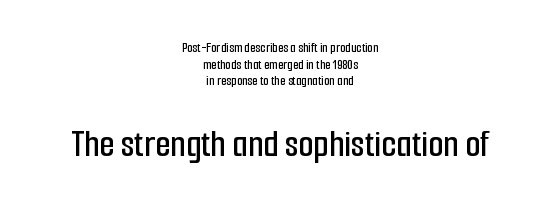
The image shows 39 px condensed sans-serif type, upright; set centered, line spacing 1.18x, normal letter spacing, not underlined; the second (bottom) block is 2.79x larger; low stroke contrast and a medium x-height.
